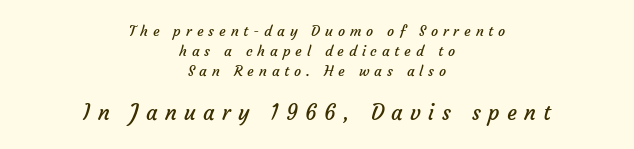
The image shows 21 px text type; set centered, normal line spacing (1.44x), unusually wide letter spacing (+0.35 em), not underlined; the second (bottom) block is 1.5x larger.
